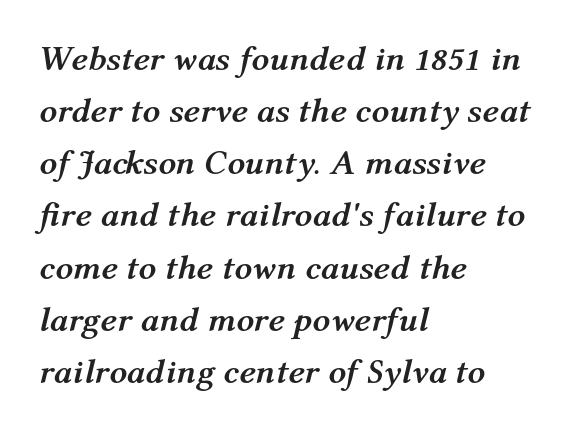
Rule under the text: the space is simply empty. Does the weight exceed regular? Yes, all the way to bold. Normally led — the rows are evenly, conventionally spaced. The axis of the letterforms is tilted away from vertical.
